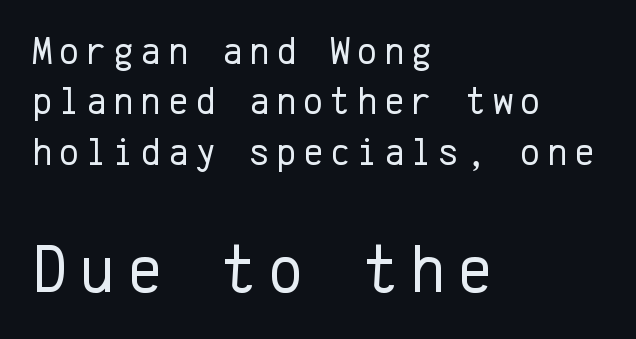
{"serif": "no", "italic": "no", "bold": "no", "weight": "regular", "width": "normal", "stroke_contrast": "low", "x_height": "medium", "monospaced": "yes", "underline": "no", "align": "left", "line_spacing": "normal", "line_spacing_ratio": 1.29, "larger_block": "second", "size_ratio": 1.74, "glyph_px": 68}
